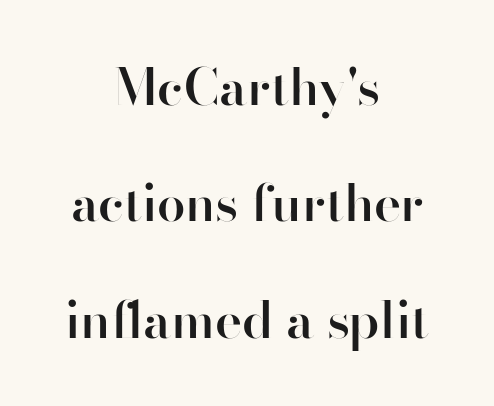
The image shows 51 px semibold sans-serif type, upright; set centered, loose line spacing (2.28x), normal letter spacing, not underlined; high stroke contrast and a small x-height.
